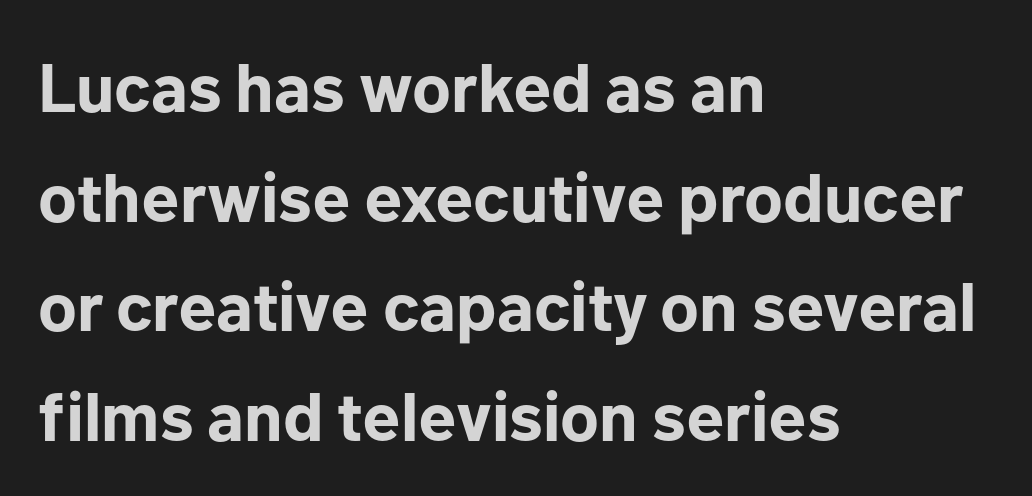
{"serif": "no", "italic": "no", "bold": "yes", "weight": "bold", "width": "normal", "stroke_contrast": "low", "x_height": "medium", "monospaced": "no", "underline": "no", "align": "left", "line_spacing": "normal", "line_spacing_ratio": 1.59, "letter_spacing": "normal", "letter_spacing_em": 0.0, "glyph_px": 69}
